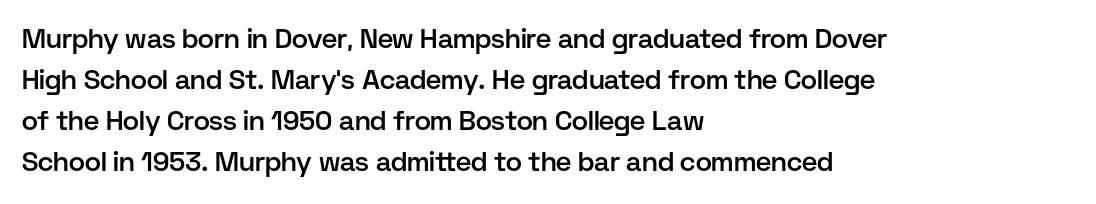
The image shows 27 px text type, upright; set left-aligned, normal line spacing (1.52x), normal letter spacing, not underlined.
